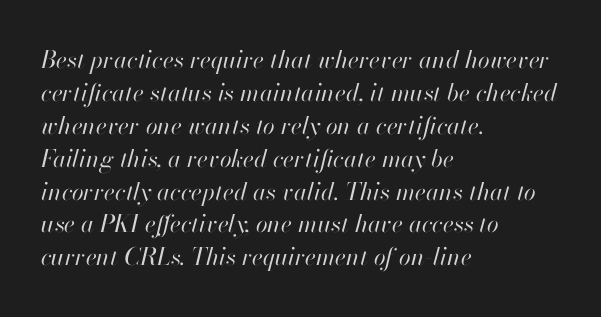
Q: Is the text bold? A: No.
Q: Is the text italic (slanted)? A: Yes, it leans right by about 13 degrees.
Q: Is the text underlined? A: No.
Q: How is the paragraph aligned? A: Left-aligned.
Q: Is the spacing between letters normal or unusually wide? A: Normal.
Q: Is the spacing between lines tight, normal or loose? A: Normal.
